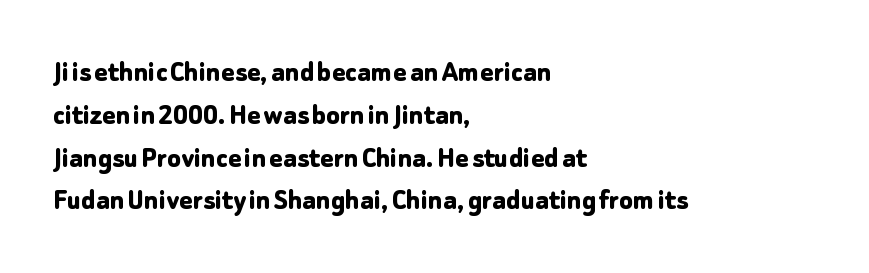
Q: Is the text bold? A: Yes.
Q: Is the text italic (slanted)? A: No, it is upright.
Q: Is the typeface a serif or a sans-serif typeface? A: Sans-serif.
Q: Is the text underlined? A: No.
Q: How is the paragraph aligned? A: Left-aligned.
Q: Is the spacing between letters normal or unusually wide? A: Normal.
Q: Is the spacing between lines tight, normal or loose? A: Normal.
Q: Width (condensed, normal, or wide)? A: Normal.
Q: Stroke contrast? A: Low.
Q: x-height? A: Medium.
Q: Monospaced? A: No.
